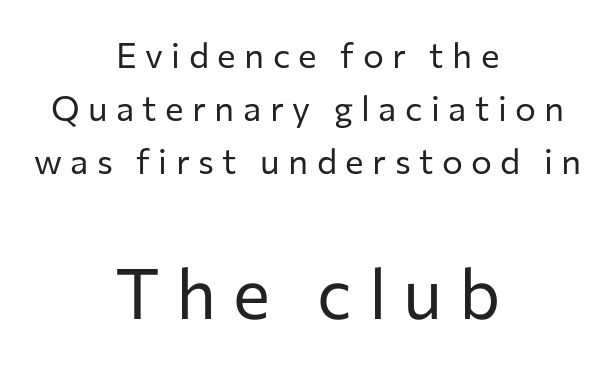
{"serif": "no", "italic": "no", "bold": "no", "weight": "regular", "width": "normal", "stroke_contrast": "low", "x_height": "medium", "monospaced": "no", "underline": "no", "align": "center", "line_spacing": "normal", "line_spacing_ratio": 1.51, "letter_spacing": "wide", "letter_spacing_em": 0.24, "larger_block": "second", "size_ratio": 2.0, "glyph_px": 70}
